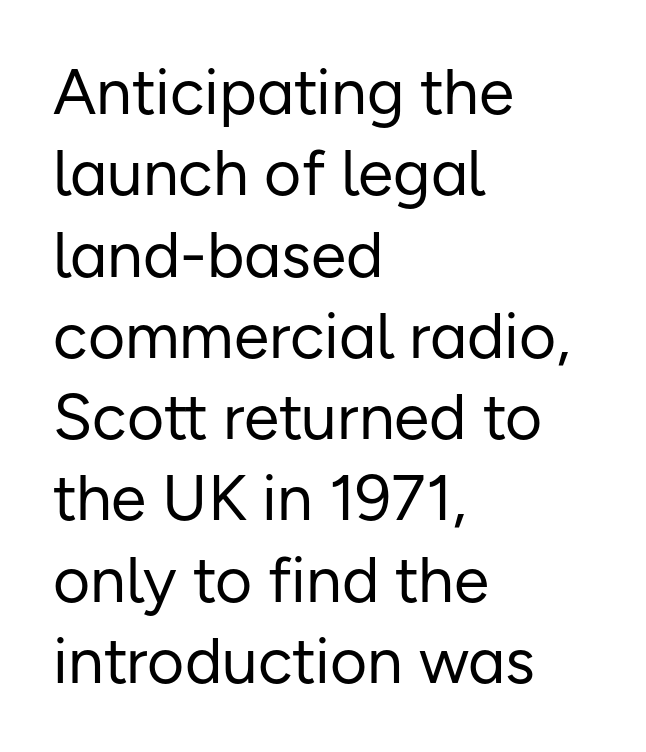
{"serif": "no", "italic": "no", "bold": "no", "weight": "regular", "width": "normal", "stroke_contrast": "low", "x_height": "medium", "monospaced": "no", "underline": "no", "align": "left", "line_spacing": "normal", "line_spacing_ratio": 1.27, "letter_spacing": "normal", "letter_spacing_em": 0.0, "glyph_px": 64}
